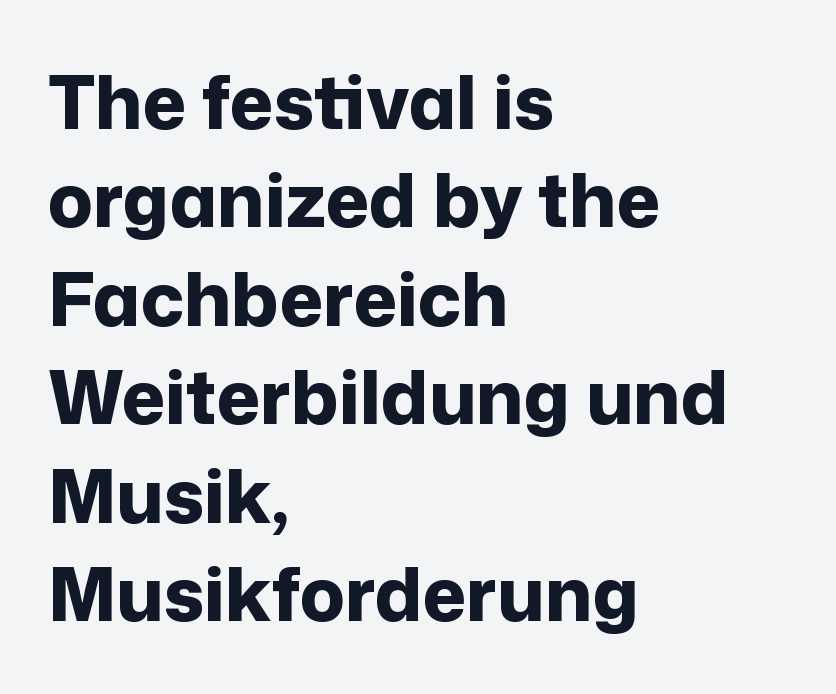
{"serif": "no", "italic": "no", "bold": "yes", "weight": "bold", "width": "normal", "stroke_contrast": "low", "x_height": "medium", "monospaced": "no", "underline": "no", "align": "left", "line_spacing": "normal", "line_spacing_ratio": 1.33, "letter_spacing": "normal", "letter_spacing_em": 0.0, "glyph_px": 74}
